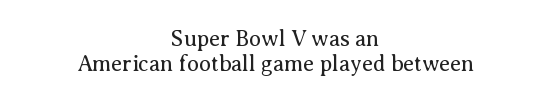
This is the regular roman posture of the typeface. No extra tracking has been applied to these lines. The strokes carry an ordinary text weight at most. The string is rendered with underlining switched off.
